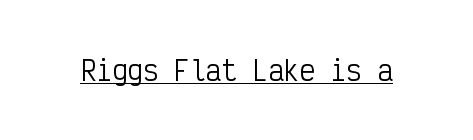
Short note: letters normally spaced. Is this a heavy cut? Hardly; it is regular or lighter. This sample uses an upright cut, with every glyph sitting square on the baseline. Is there an underline? Yes — a line sits under the letters.
